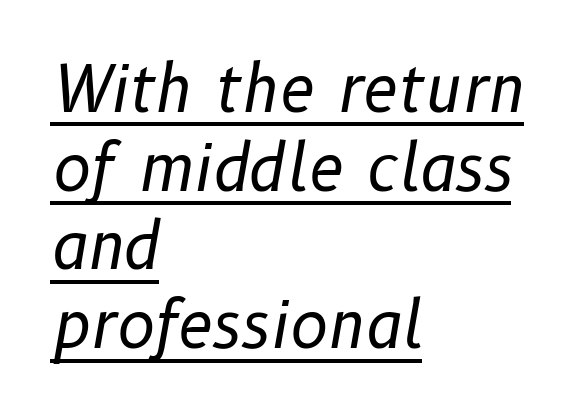
{"italic": "yes", "lean": "right", "slant_degrees": 10, "bold": "no", "weight": "regular", "width": "normal", "stroke_contrast": "low", "x_height": "medium", "monospaced": "no", "underline": "yes", "align": "left", "line_spacing_ratio": 1.23, "letter_spacing": "normal", "letter_spacing_em": 0.0, "glyph_px": 64}
